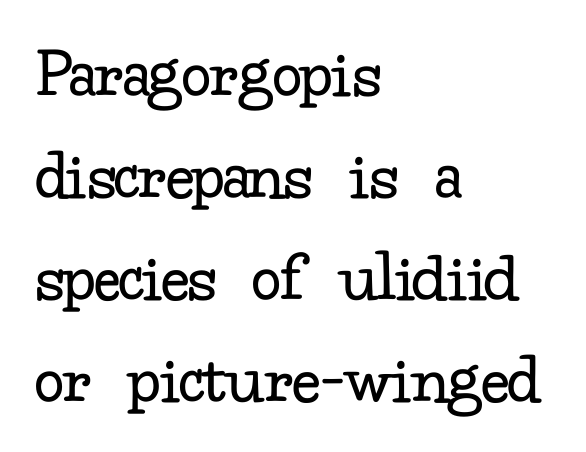
Q: Is the text bold? A: No.
Q: Is the text italic (slanted)? A: No, it is upright.
Q: Is the typeface a serif or a sans-serif typeface? A: Serif.
Q: Is the text underlined? A: No.
Q: How is the paragraph aligned? A: Left-aligned.
Q: Is the spacing between letters normal or unusually wide? A: Normal.
Q: Is the spacing between lines tight, normal or loose? A: Normal.
Q: Width (condensed, normal, or wide)? A: Normal.
Q: Stroke contrast? A: Low.
Q: x-height? A: Small.
Q: Monospaced? A: No.
